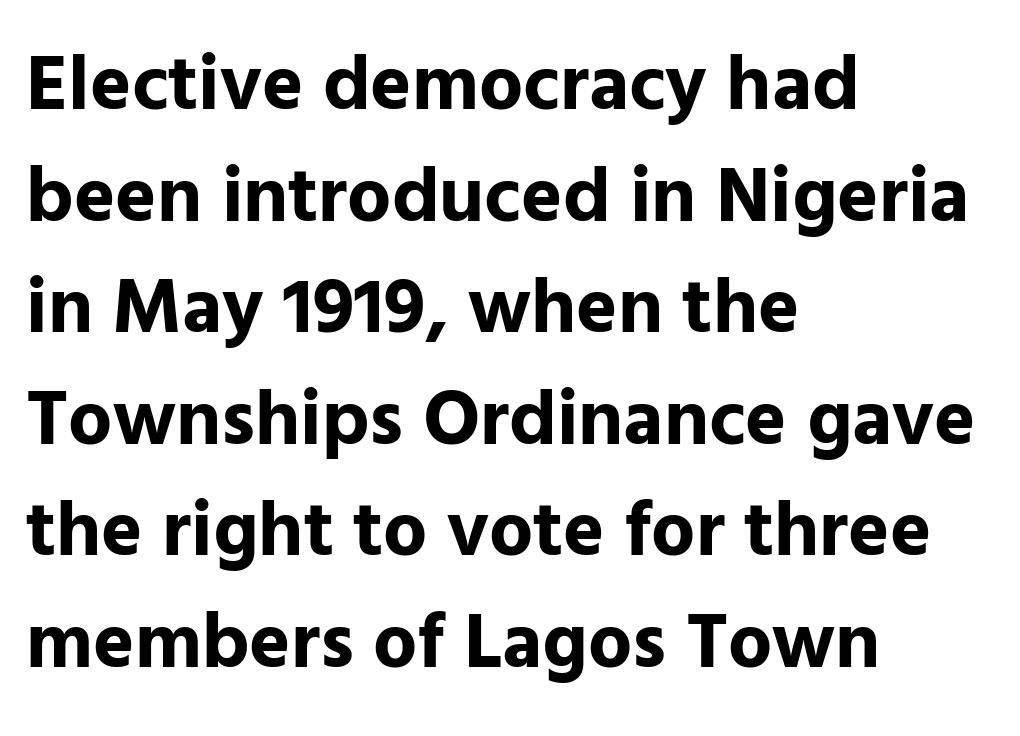
The image shows 78 px bold sans-serif type, upright; set left-aligned, normal line spacing (1.43x), normal letter spacing, not underlined; low stroke contrast and a medium x-height.
